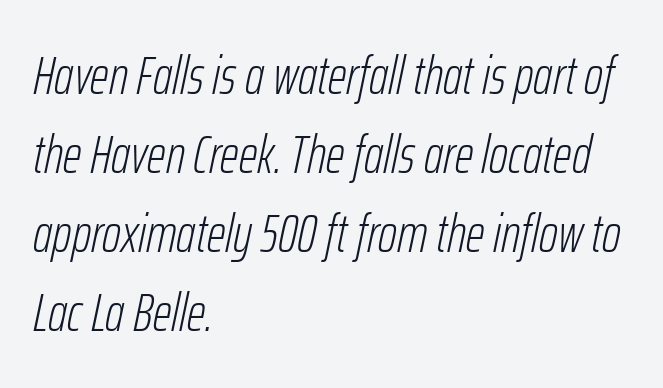
{"italic": "yes", "lean": "right", "slant_degrees": 12, "bold": "no", "weight": "light", "width": "condensed", "stroke_contrast": "low", "x_height": "medium", "monospaced": "no", "underline": "no", "align": "left", "line_spacing": "normal", "line_spacing_ratio": 1.49, "letter_spacing": "normal", "letter_spacing_em": 0.0, "glyph_px": 53}
